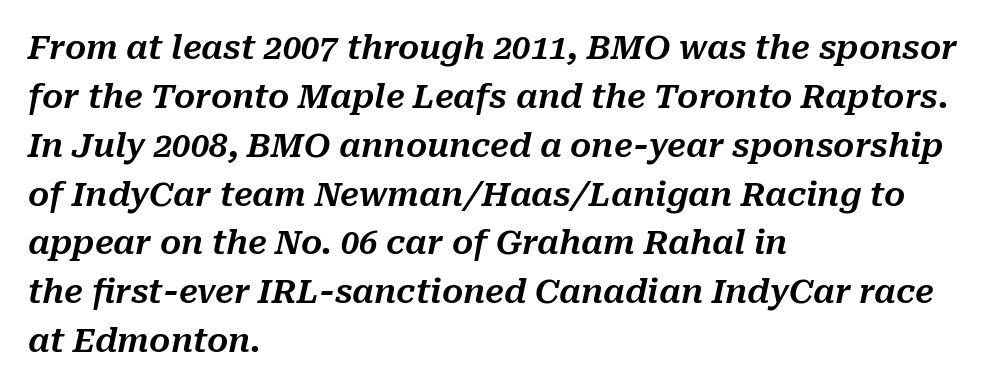
The image shows 33 px text type, italic (leaning right); set left-aligned, normal line spacing (1.48x), normal letter spacing, not underlined; medium stroke contrast and a medium x-height.
